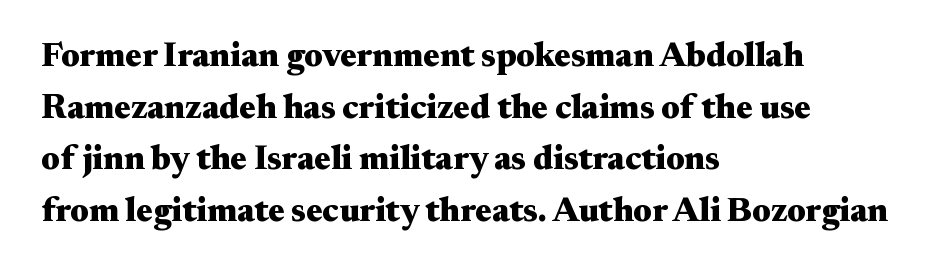
Compared with typical paragraphs, the rows here are spaced about the same. Tracking value appears to be zero — textbook default spacing. Just letters on the line, the space beneath them empty. Serifs: yes, visible at the terminals of the letterforms. You could not count columns in this text — the font is proportionally spaced.
